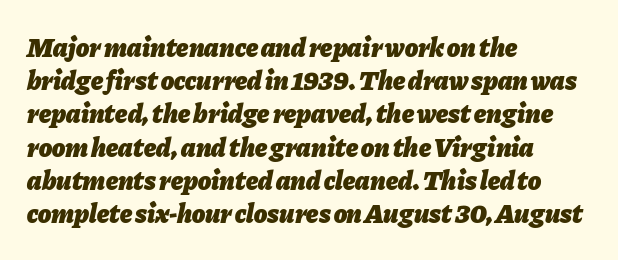
Italic: yes, the glyphs are oblique. Beneath every word, the page is bare. The compositor pushed each line to the left boundary. Typographic density is high because the face is bold.
